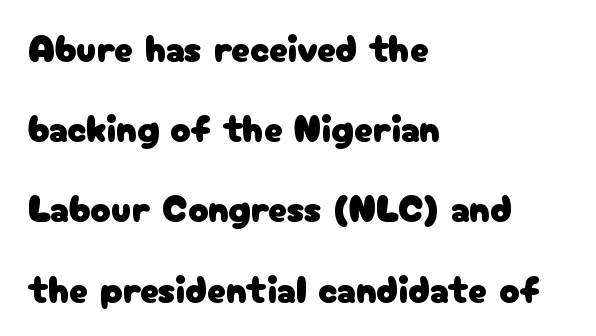
The image shows 38 px sans-serif type, upright; set left-aligned, loose line spacing (2.11x), normal letter spacing, not underlined; low stroke contrast and a medium x-height.
